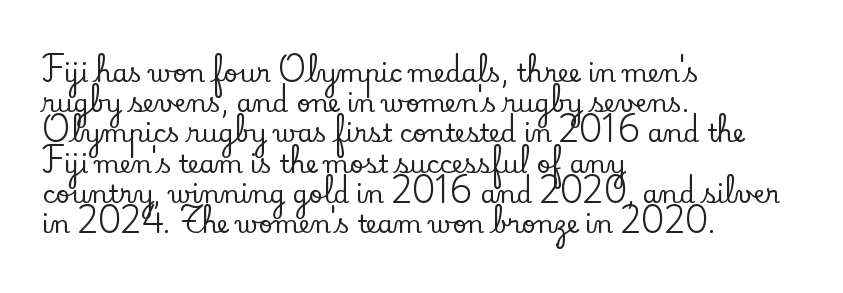
Standard letterfit; no display-style spreading of the glyphs. A typesetter would mark this as roman, not italic. Does the copy run flush right? No — it runs flush left. Words float on clear page, feet unadorned.
